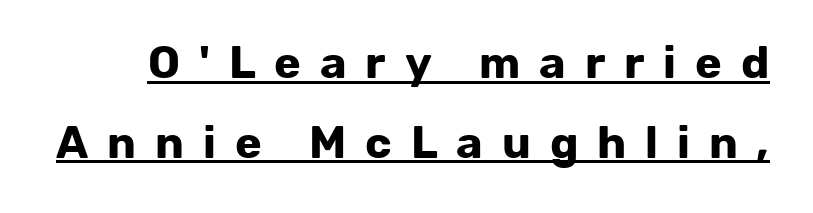
Q: Is the text bold? A: Yes.
Q: Is the text italic (slanted)? A: No, it is upright.
Q: Is the typeface a serif or a sans-serif typeface? A: Sans-serif.
Q: Is the text underlined? A: Yes.
Q: Is the spacing between letters normal or unusually wide? A: Unusually wide.
Q: Width (condensed, normal, or wide)? A: Normal.
Q: Stroke contrast? A: Low.
Q: x-height? A: Medium.
Q: Monospaced? A: No.
